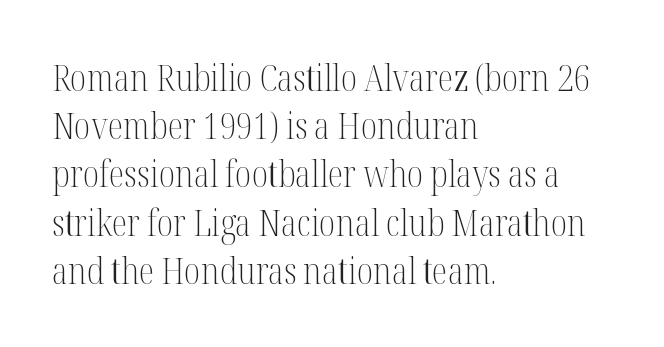
{"serif": "yes", "italic": "no", "bold": "no", "weight": "light", "width": "condensed", "stroke_contrast": "medium", "x_height": "medium", "monospaced": "no", "underline": "no", "align": "left", "line_spacing": "normal", "line_spacing_ratio": 1.34, "letter_spacing": "normal", "letter_spacing_em": 0.0, "glyph_px": 36}
